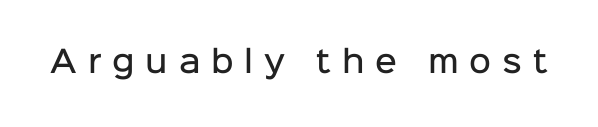
{"serif": "no", "italic": "no", "bold": "semi", "weight": "semibold", "width": "normal", "stroke_contrast": "low", "x_height": "medium", "monospaced": "no", "underline": "no", "letter_spacing": "wide", "letter_spacing_em": 0.36, "glyph_px": 30}
